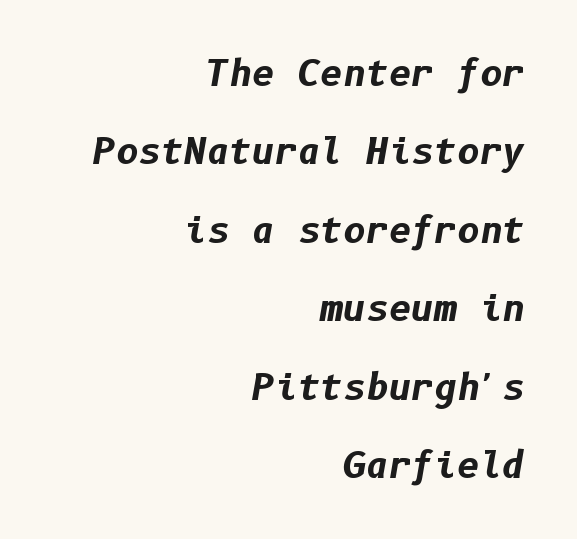
{"italic": "yes", "lean": "right", "slant_degrees": 10, "bold": "yes", "weight": "bold", "width": "normal", "stroke_contrast": "low", "x_height": "medium", "underline": "no", "align": "right", "line_spacing": "loose", "line_spacing_ratio": 2.24, "letter_spacing": "normal", "letter_spacing_em": 0.0, "glyph_px": 35}
